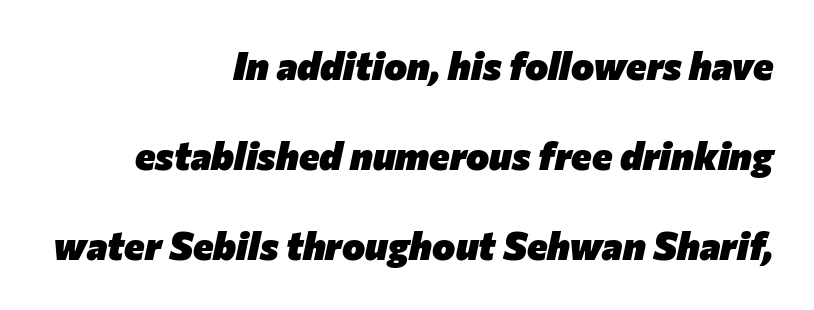
The image shows 39 px heavy type, italic (leaning right); set right-aligned, loose line spacing (2.31x), normal letter spacing, not underlined; low stroke contrast and a medium x-height.
